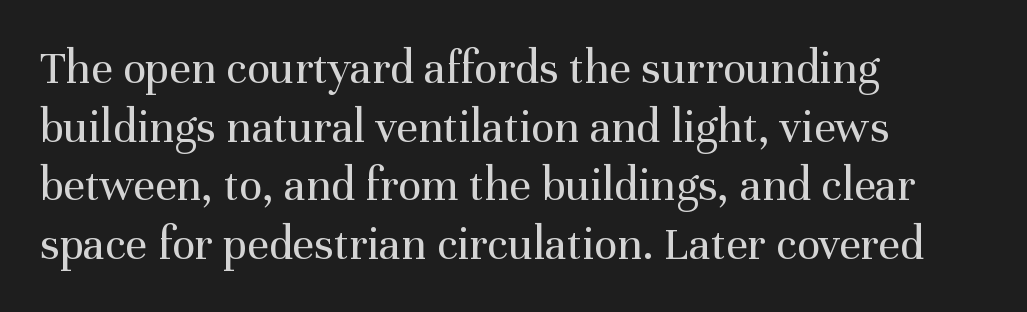
The image shows 48 px regular-weight serif type, upright; set left-aligned, line spacing 1.22x, normal letter spacing, not underlined; medium stroke contrast and a medium x-height.
